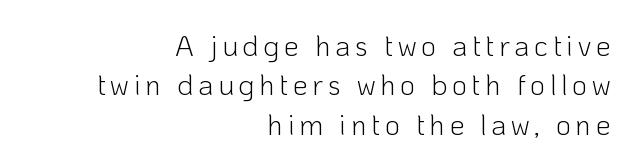
The image shows 29 px light sans-serif type, upright; set right-aligned, normal line spacing (1.36x), not underlined; low stroke contrast and a medium x-height.
